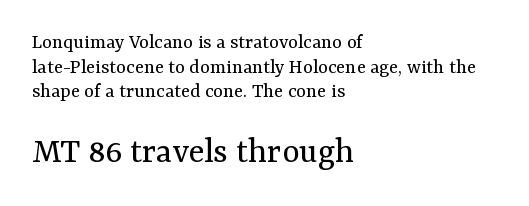
These lines keep a tight, regular rhythm from letter to letter. Underline: absent. This sample is left-justified, so line endings fall wherever the words run out. Of the two passages, the one underneath uses the larger point size. Varying glyph widths throughout — classic text-font behaviour.
